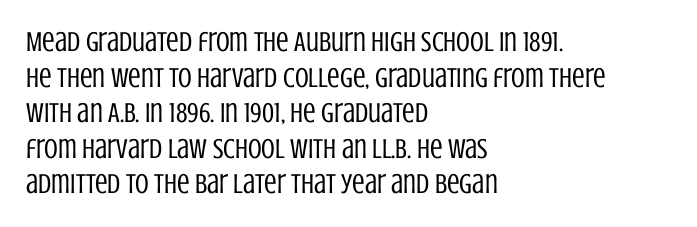
Q: Is the text bold? A: No.
Q: Is the text italic (slanted)? A: No, it is upright.
Q: Is the typeface a serif or a sans-serif typeface? A: Sans-serif.
Q: Is the text underlined? A: No.
Q: How is the paragraph aligned? A: Left-aligned.
Q: Is the spacing between letters normal or unusually wide? A: Normal.
Q: Is the spacing between lines tight, normal or loose? A: Normal.
Q: Width (condensed, normal, or wide)? A: Condensed.
Q: Stroke contrast? A: Low.
Q: x-height? A: Large.
Q: Monospaced? A: No.
